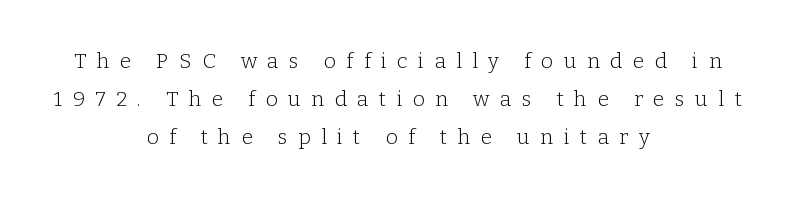
{"italic": "no", "bold": "no", "underline": "no", "align": "center", "line_spacing_ratio": 1.81, "letter_spacing": "wide", "letter_spacing_em": 0.49, "glyph_px": 21}
